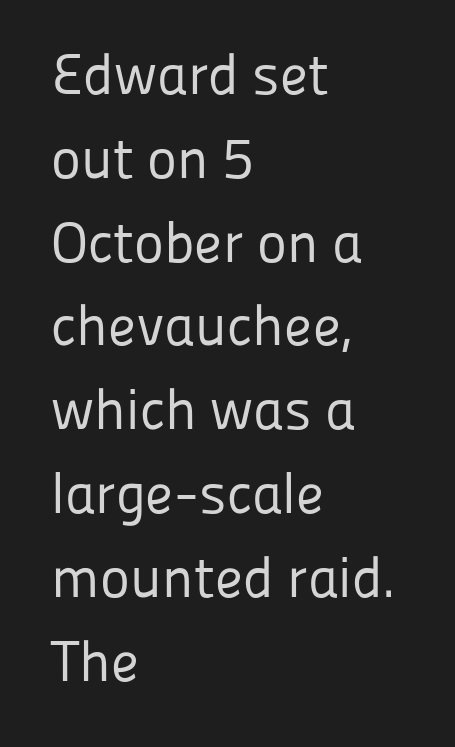
{"serif": "no", "italic": "no", "bold": "no", "weight": "regular", "width": "normal", "stroke_contrast": "low", "x_height": "medium", "monospaced": "no", "underline": "no", "align": "left", "line_spacing": "normal", "line_spacing_ratio": 1.47, "letter_spacing": "normal", "letter_spacing_em": 0.0, "glyph_px": 57}
